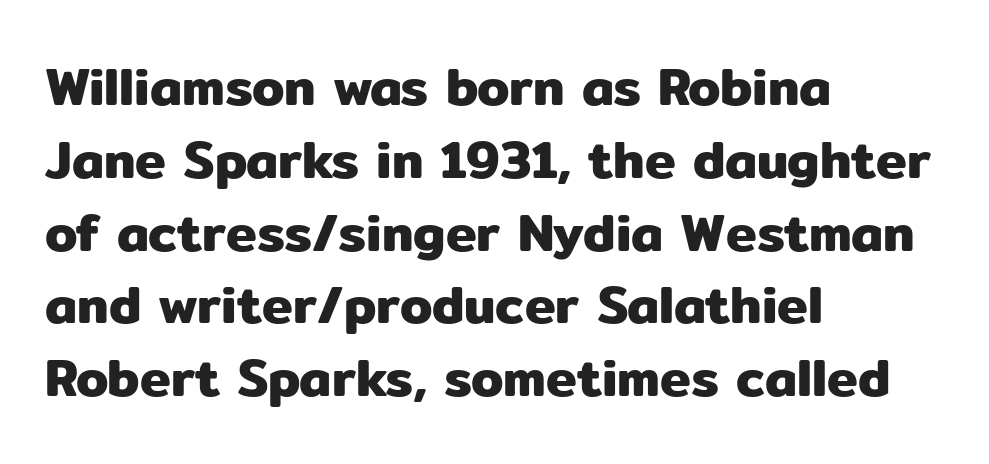
{"serif": "no", "italic": "no", "width": "normal", "stroke_contrast": "low", "x_height": "medium", "monospaced": "no", "underline": "no", "align": "left", "line_spacing": "normal", "line_spacing_ratio": 1.4, "letter_spacing": "normal", "letter_spacing_em": 0.0, "glyph_px": 52}
